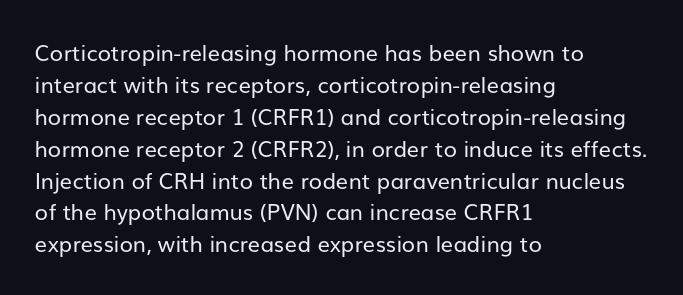
Q: Is the text bold? A: No.
Q: Is the text italic (slanted)? A: No, it is upright.
Q: Is the text underlined? A: No.
Q: How is the paragraph aligned? A: Left-aligned.
Q: Is the spacing between letters normal or unusually wide? A: Normal.
Q: Is the spacing between lines tight, normal or loose? A: Normal.
